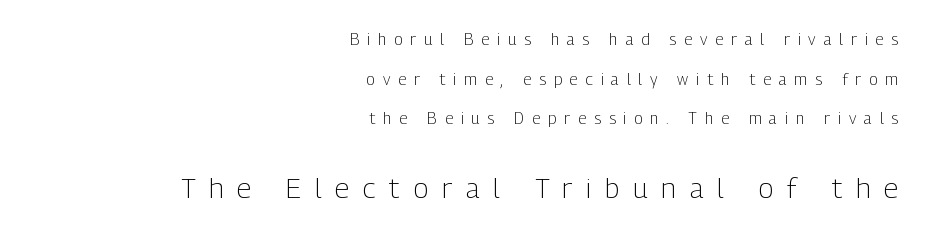
The image shows 28 px light, condensed sans-serif type, upright; set right-aligned, loose line spacing (2.47x), unusually wide letter spacing (+0.49 em), not underlined; the second (bottom) block is 1.75x larger; low stroke contrast and a medium x-height.
